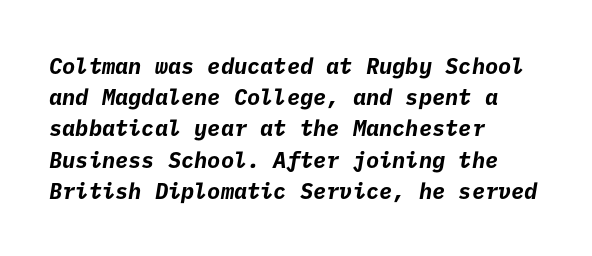
{"bold": "yes", "underline": "no", "align": "left", "line_spacing": "normal", "line_spacing_ratio": 1.42, "letter_spacing": "normal", "letter_spacing_em": 0.0, "glyph_px": 22}
